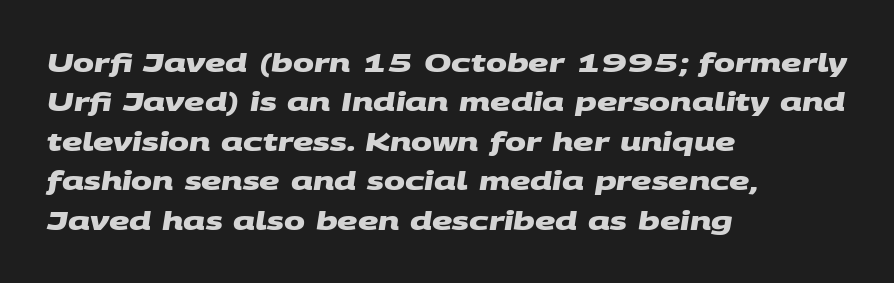
{"bold": "yes", "underline": "no", "align": "left", "line_spacing": "normal", "line_spacing_ratio": 1.58, "letter_spacing": "normal", "letter_spacing_em": 0.0, "glyph_px": 25}
